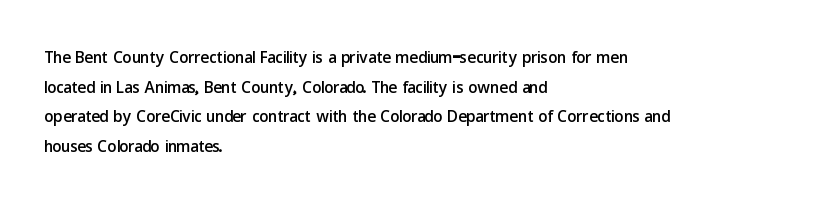
Descenders are the only things crossing below the line. A classic flush-left, rag-right setting is used for this passage. Upright lettering throughout. Quick note: interline space is typical. Letter spacing: default.
